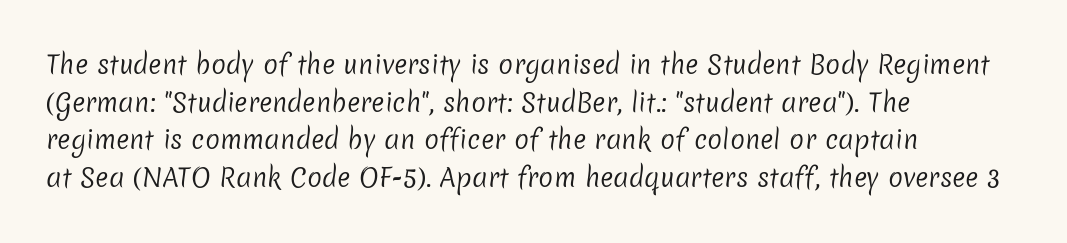
Caption: face not bold, strokes unweighted. Leftover space on each line is placed entirely after the last word. Nobody touched the tracking dial on this one. The leading is moderate, giving the passage an even texture.
